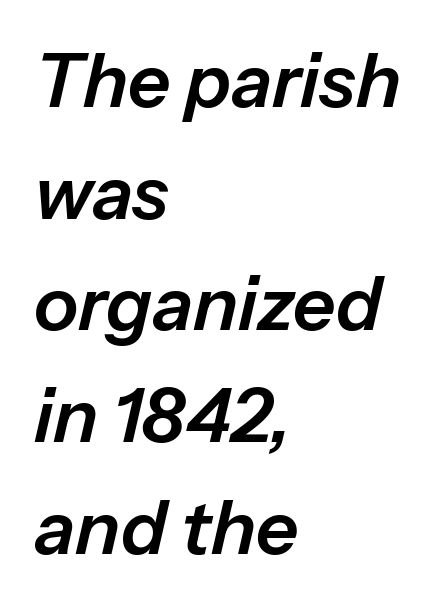
Q: Is the text italic (slanted)? A: Yes, it leans right by about 13 degrees.
Q: Is the text underlined? A: No.
Q: How is the paragraph aligned? A: Left-aligned.
Q: Is the spacing between letters normal or unusually wide? A: Normal.
Q: Is the spacing between lines tight, normal or loose? A: Normal.
Q: Width (condensed, normal, or wide)? A: Normal.
Q: Stroke contrast? A: Low.
Q: x-height? A: Medium.
Q: Monospaced? A: No.
